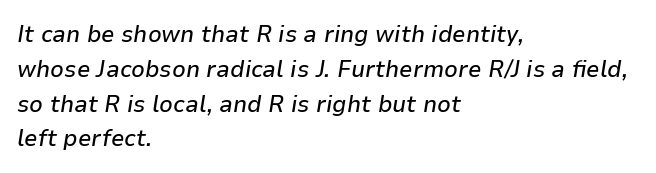
No word sits above an underline. This rendering leaves character spacing at its baseline value. The designer left line spacing at the default. The typography opts for an oblique posture over an upright one.
